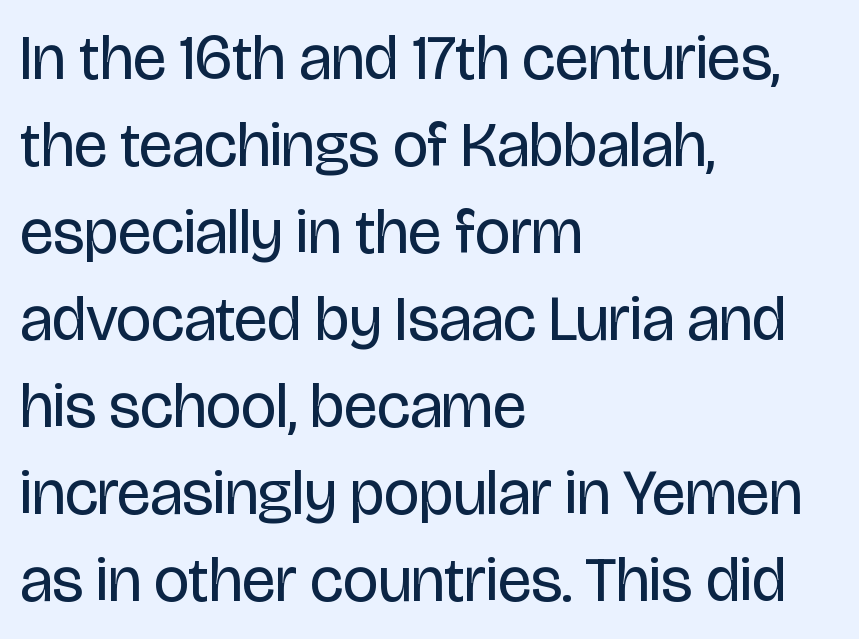
Q: Is the text bold? A: No.
Q: Is the text italic (slanted)? A: No, it is upright.
Q: Is the typeface a serif or a sans-serif typeface? A: Sans-serif.
Q: Is the text underlined? A: No.
Q: How is the paragraph aligned? A: Left-aligned.
Q: Is the spacing between letters normal or unusually wide? A: Normal.
Q: Is the spacing between lines tight, normal or loose? A: Normal.
Q: Width (condensed, normal, or wide)? A: Condensed.
Q: Stroke contrast? A: Low.
Q: x-height? A: Large.
Q: Monospaced? A: No.
